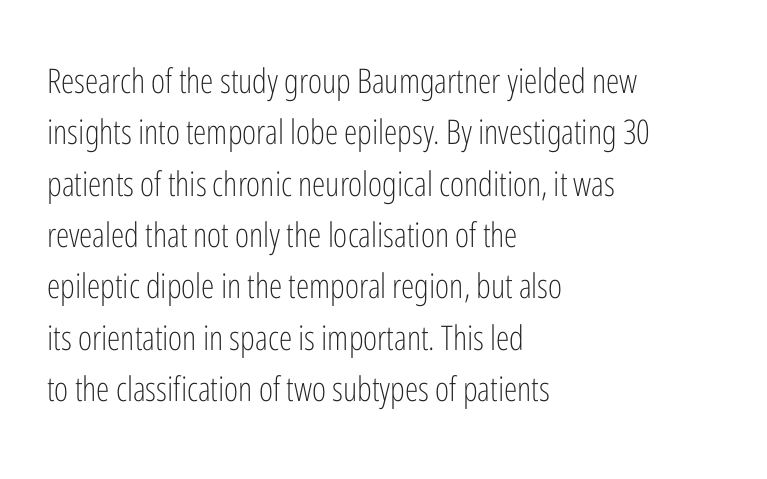
The paragraph has a hard left edge and a soft right edge. This is the regular roman posture of the typeface. Think of a printed novel: that variable character pitch is what you see here. In terms of leading, this rendering sits right in the middle.
